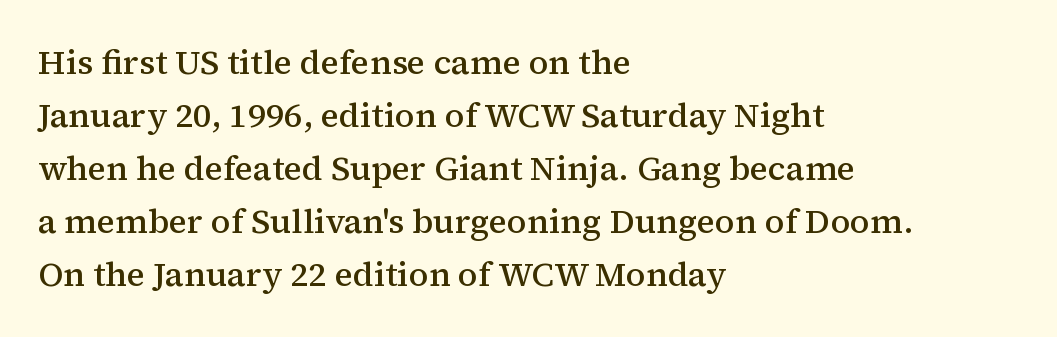
The image shows 34 px semibold serif type, upright; set left-aligned, normal line spacing (1.56x), normal letter spacing, not underlined; medium stroke contrast and a medium x-height.
